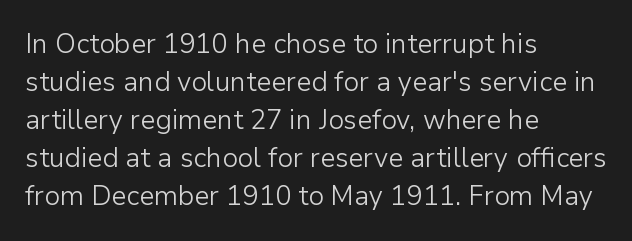
The designer left line spacing at the default. A classic flush-left, rag-right setting is used for this passage. The font sits on the lighter half of the weight spectrum, regular included. The letters stand straight up with perfectly vertical stems. No word sits above an underline.
